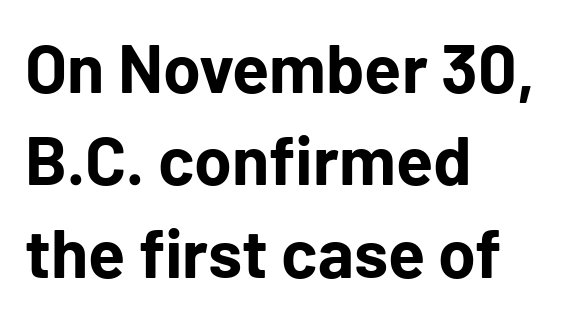
{"serif": "no", "italic": "no", "bold": "yes", "weight": "bold", "width": "normal", "stroke_contrast": "low", "x_height": "medium", "monospaced": "no", "underline": "no", "align": "left", "line_spacing": "normal", "line_spacing_ratio": 1.36, "letter_spacing": "normal", "letter_spacing_em": 0.0, "glyph_px": 68}
